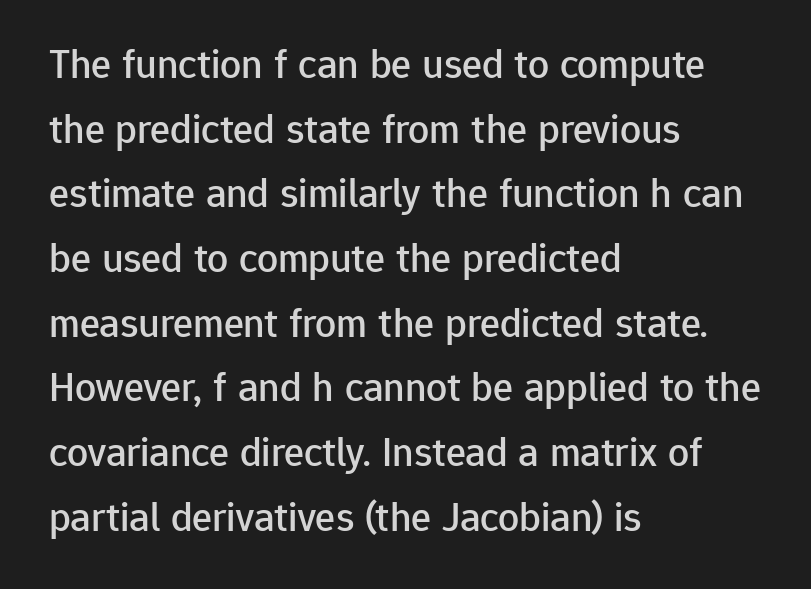
The image shows 42 px sans-serif type, upright; set left-aligned, normal line spacing (1.54x), normal letter spacing, not underlined; low stroke contrast and a medium x-height.
